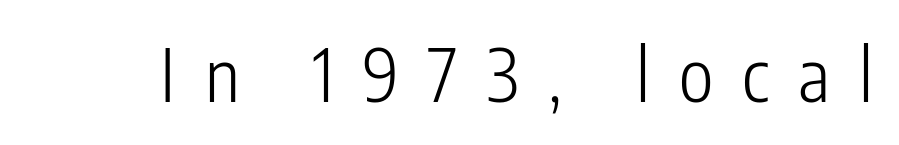
The image shows 73 px light, condensed sans-serif type, upright; set unusually wide letter spacing (+0.4 em), not underlined; low stroke contrast and a medium x-height.
